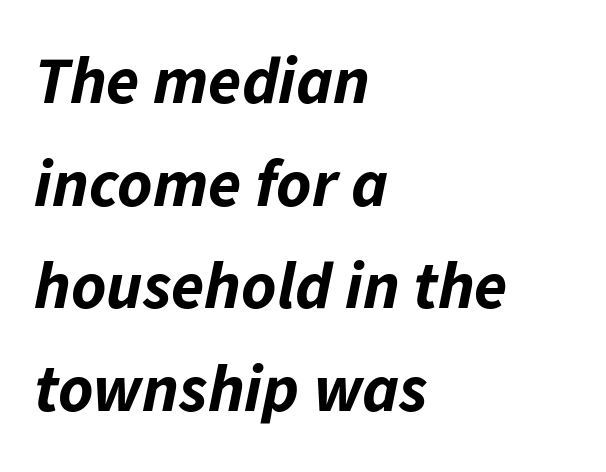
Nobody touched the tracking dial on this one. The designer left line spacing at the default. Pretty heavy lettering here — definitely bold. A typesetter would call this proportional, since set widths differ per character. There's an unmistakable incline to the writing here. Plain, unruled lines of type.
